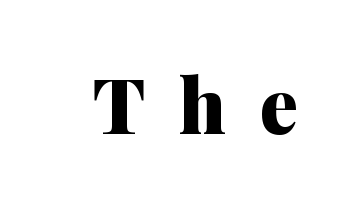
Q: Is the text bold? A: Yes.
Q: Is the text italic (slanted)? A: No, it is upright.
Q: Is the typeface a serif or a sans-serif typeface? A: Serif.
Q: Is the text underlined? A: No.
Q: Is the spacing between letters normal or unusually wide? A: Unusually wide.
Q: Width (condensed, normal, or wide)? A: Normal.
Q: Stroke contrast? A: Medium.
Q: x-height? A: Medium.
Q: Monospaced? A: No.
